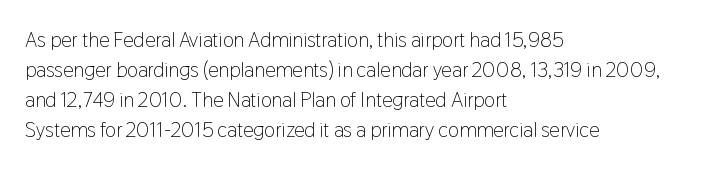
Q: Is the text bold? A: No.
Q: Is the text italic (slanted)? A: No, it is upright.
Q: Is the text underlined? A: No.
Q: How is the paragraph aligned? A: Left-aligned.
Q: Is the spacing between letters normal or unusually wide? A: Normal.
Q: Is the spacing between lines tight, normal or loose? A: Normal.
